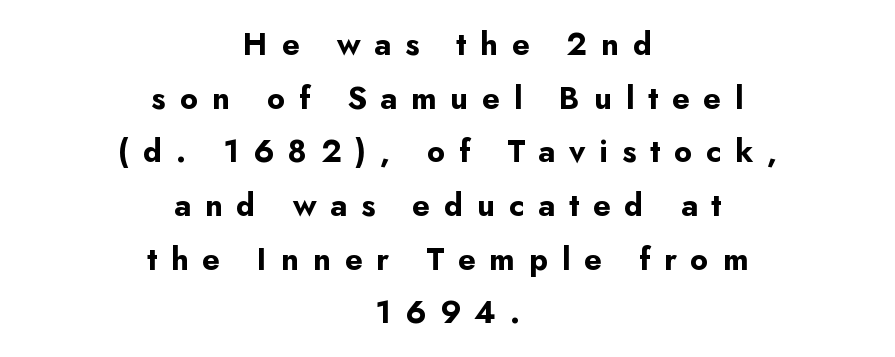
{"serif": "no", "italic": "no", "bold": "yes", "weight": "bold", "width": "normal", "stroke_contrast": "low", "x_height": "small", "monospaced": "no", "underline": "no", "align": "center", "line_spacing_ratio": 1.73, "letter_spacing": "wide", "letter_spacing_em": 0.45, "glyph_px": 31}
